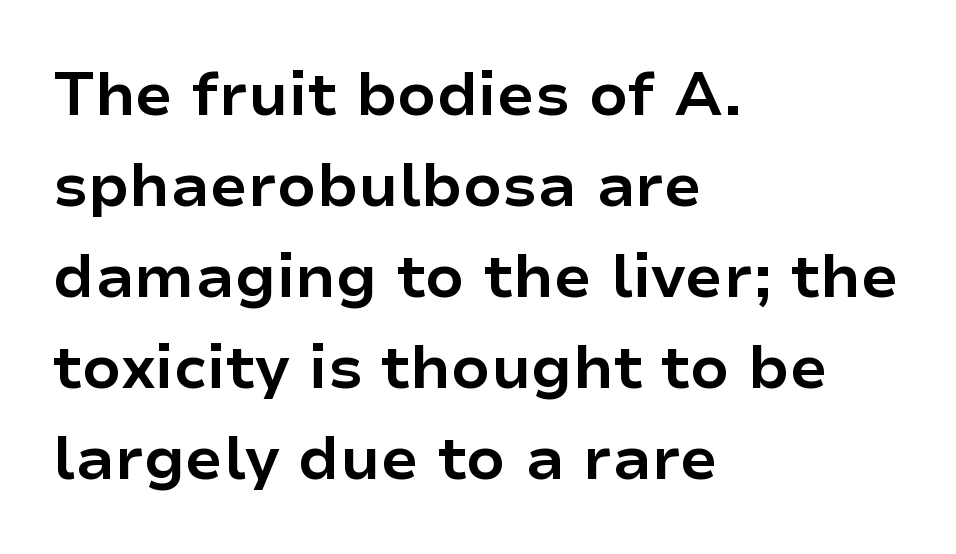
{"serif": "no", "italic": "no", "bold": "yes", "weight": "bold", "width": "normal", "stroke_contrast": "low", "x_height": "medium", "monospaced": "no", "underline": "no", "align": "left", "line_spacing": "normal", "line_spacing_ratio": 1.49, "letter_spacing": "normal", "letter_spacing_em": 0.0, "glyph_px": 61}
